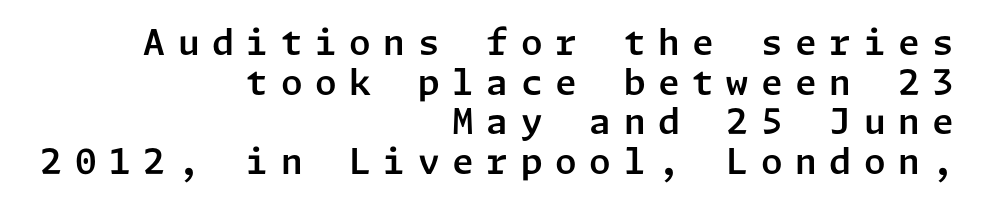
{"serif": "no", "italic": "no", "width": "normal", "stroke_contrast": "low", "x_height": "medium", "underline": "no", "align": "right", "line_spacing": "tight", "line_spacing_ratio": 1.13, "letter_spacing": "wide", "letter_spacing_em": 0.36, "glyph_px": 35}
